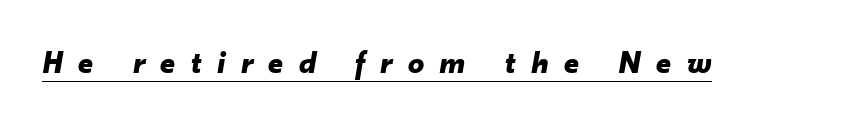
{"italic": "yes", "lean": "right", "slant_degrees": 10, "bold": "yes", "weight": "bold", "width": "normal", "stroke_contrast": "low", "x_height": "small", "monospaced": "no", "underline": "yes", "letter_spacing": "wide", "letter_spacing_em": 0.48, "glyph_px": 32}
